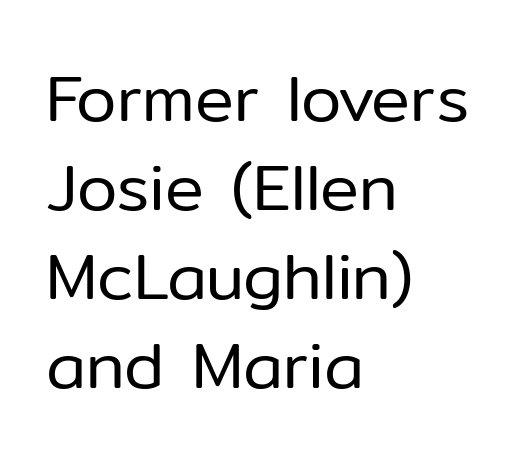
Q: Is the text bold? A: No.
Q: Is the text italic (slanted)? A: No, it is upright.
Q: Is the typeface a serif or a sans-serif typeface? A: Sans-serif.
Q: Is the text underlined? A: No.
Q: How is the paragraph aligned? A: Left-aligned.
Q: Is the spacing between letters normal or unusually wide? A: Normal.
Q: Is the spacing between lines tight, normal or loose? A: Normal.
Q: Width (condensed, normal, or wide)? A: Normal.
Q: Stroke contrast? A: Low.
Q: x-height? A: Medium.
Q: Monospaced? A: No.
